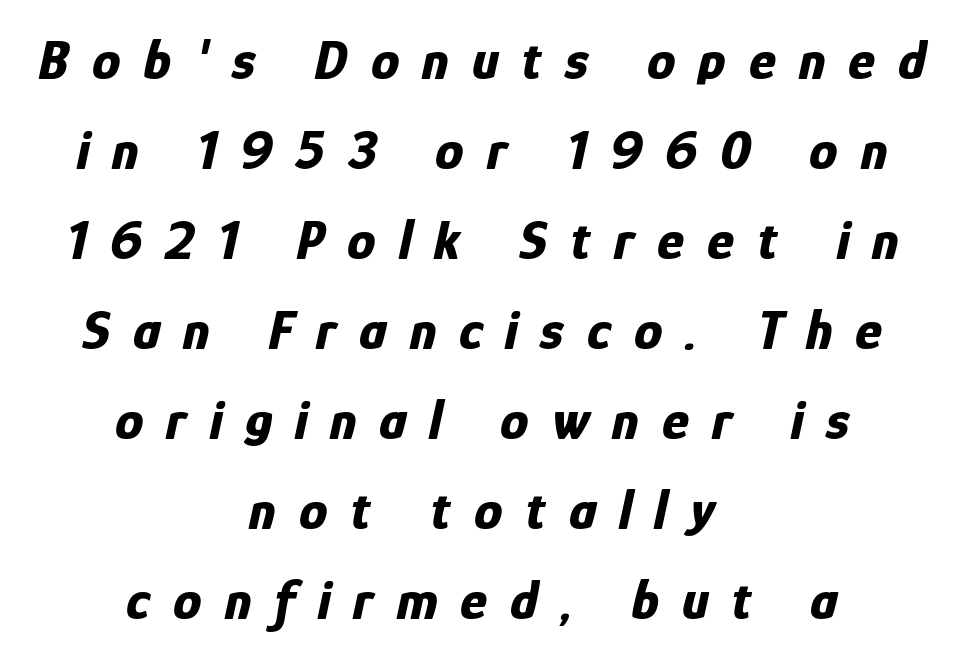
Looking at the ascenders, they clearly lean. You could not count columns in this text — the font is proportionally spaced. A normal amount of white space separates one row of letters from the next. The face used here is rendered with a markedly widened letterfit. Where is the straight margin? There isn't one; the lines are centered.
